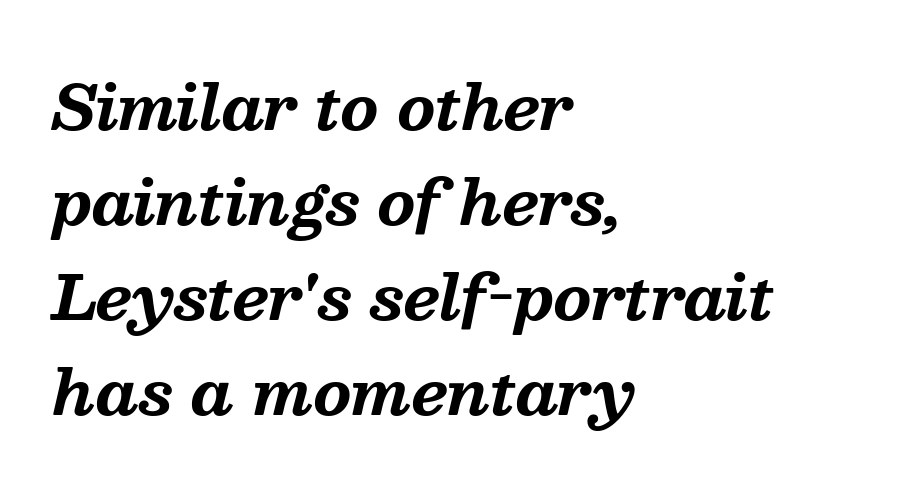
Q: Is the text bold? A: Yes.
Q: Is the text italic (slanted)? A: Yes, it leans right by about 13 degrees.
Q: Is the typeface a serif or a sans-serif typeface? A: Serif.
Q: Is the text underlined? A: No.
Q: How is the paragraph aligned? A: Left-aligned.
Q: Is the spacing between letters normal or unusually wide? A: Normal.
Q: Is the spacing between lines tight, normal or loose? A: Normal.
Q: Width (condensed, normal, or wide)? A: Normal.
Q: Stroke contrast? A: Medium.
Q: x-height? A: Medium.
Q: Monospaced? A: No.
